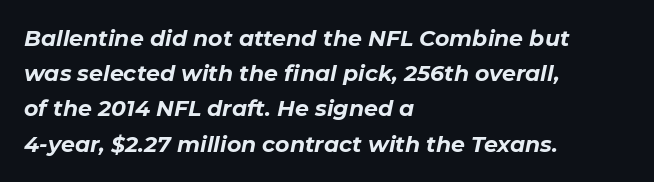
Q: Is the text bold? A: Yes.
Q: Is the text italic (slanted)? A: Yes, it leans right by about 11 degrees.
Q: Is the text underlined? A: No.
Q: How is the paragraph aligned? A: Left-aligned.
Q: Is the spacing between letters normal or unusually wide? A: Normal.
Q: Is the spacing between lines tight, normal or loose? A: Normal.
